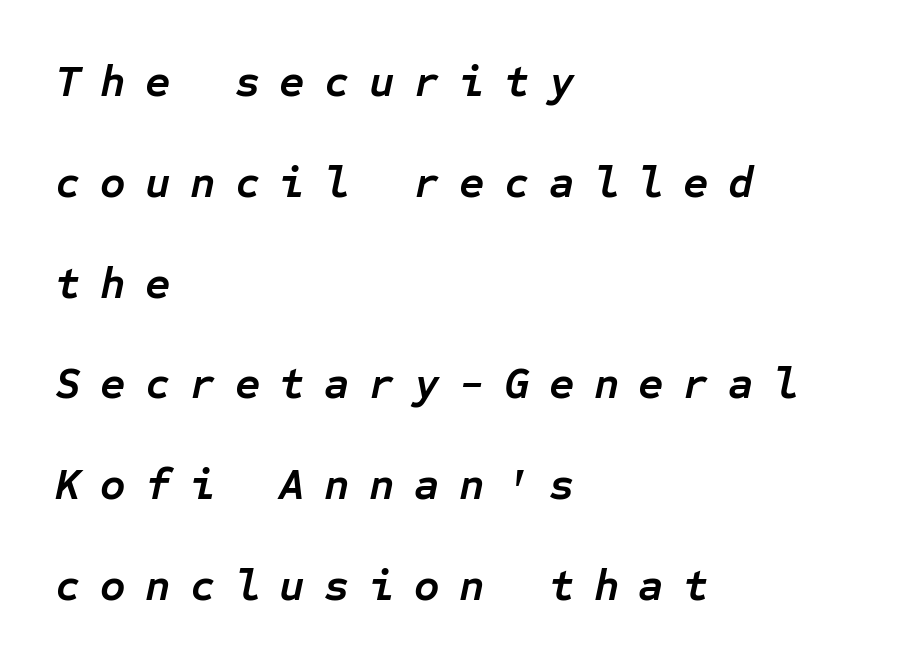
Q: Is the text bold? A: Yes.
Q: Is the text italic (slanted)? A: Yes, it leans right by about 12 degrees.
Q: Is the text underlined? A: No.
Q: How is the paragraph aligned? A: Left-aligned.
Q: Is the spacing between letters normal or unusually wide? A: Unusually wide.
Q: Is the spacing between lines tight, normal or loose? A: Loose.
Q: Width (condensed, normal, or wide)? A: Normal.
Q: Stroke contrast? A: Low.
Q: x-height? A: Medium.
Q: Monospaced? A: Yes.
